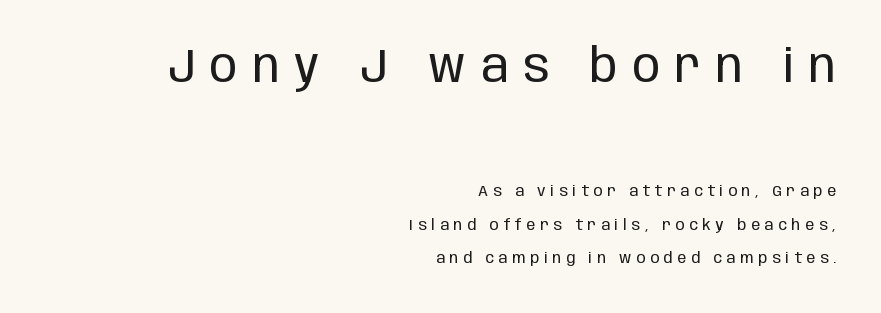
Q: Is the text bold? A: No.
Q: Is the text italic (slanted)? A: No, it is upright.
Q: Is the typeface a serif or a sans-serif typeface? A: Sans-serif.
Q: Is the text underlined? A: No.
Q: How is the paragraph aligned? A: Right-aligned.
Q: Is the spacing between letters normal or unusually wide? A: Unusually wide.
Q: Is the spacing between lines tight, normal or loose? A: Loose.
Q: Which block of text is set in a larger size, the first (top) or the second (bottom)? A: The first (top) one.
Q: Width (condensed, normal, or wide)? A: Condensed.
Q: Stroke contrast? A: Low.
Q: x-height? A: Large.
Q: Monospaced? A: No.
